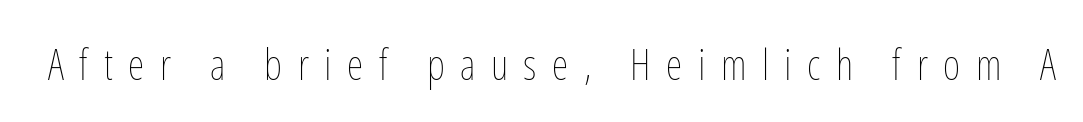
Q: Is the text bold? A: No.
Q: Is the text italic (slanted)? A: No, it is upright.
Q: Is the text underlined? A: No.
Q: Is the spacing between letters normal or unusually wide? A: Unusually wide.
Q: Width (condensed, normal, or wide)? A: Condensed.
Q: Stroke contrast? A: Low.
Q: x-height? A: Medium.
Q: Monospaced? A: No.
